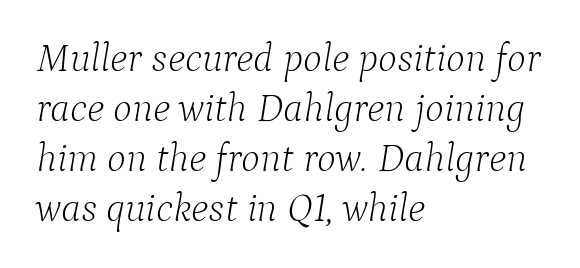
Q: Is the text bold? A: No.
Q: Is the text italic (slanted)? A: Yes, it leans right by about 9 degrees.
Q: Is the typeface a serif or a sans-serif typeface? A: Serif.
Q: Is the text underlined? A: No.
Q: How is the paragraph aligned? A: Left-aligned.
Q: Is the spacing between letters normal or unusually wide? A: Normal.
Q: Is the spacing between lines tight, normal or loose? A: Normal.
Q: Width (condensed, normal, or wide)? A: Normal.
Q: Stroke contrast? A: Low.
Q: x-height? A: Medium.
Q: Monospaced? A: No.
